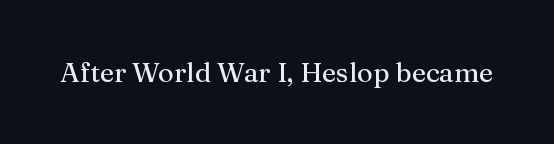
Q: Is the text italic (slanted)? A: No, it is upright.
Q: Is the text underlined? A: No.
Q: Is the spacing between letters normal or unusually wide? A: Normal.
